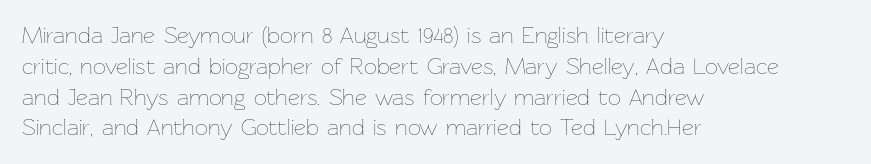
Q: Is the text bold? A: No.
Q: Is the text italic (slanted)? A: No, it is upright.
Q: Is the text underlined? A: No.
Q: How is the paragraph aligned? A: Left-aligned.
Q: Is the spacing between letters normal or unusually wide? A: Normal.
Q: Is the spacing between lines tight, normal or loose? A: Normal.
